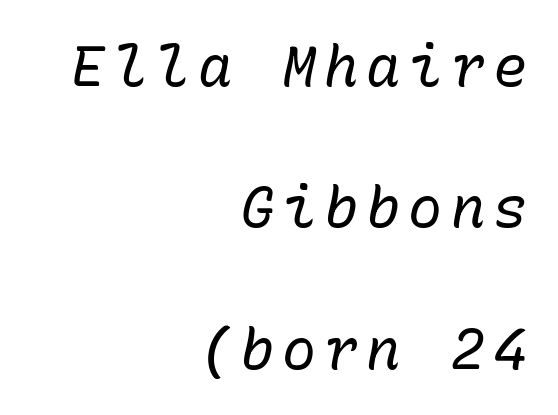
You could count columns in this text — the font is strictly monospaced. These lines were composed using italics. Ink coverage per letter is moderate at most. Clear beneath every line of the passage. Baseline-to-baseline distance is far greater than the letter height. The rag falls on the left side of this text block.
